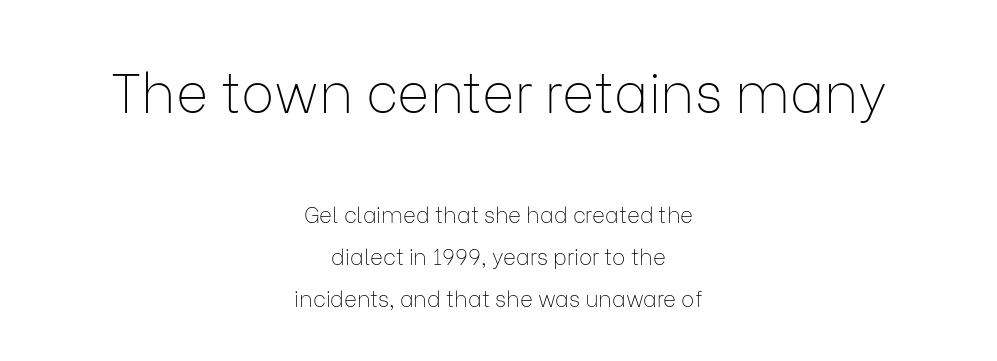
{"serif": "no", "italic": "no", "bold": "no", "weight": "thin", "width": "normal", "stroke_contrast": "low", "x_height": "medium", "monospaced": "no", "underline": "no", "align": "center", "line_spacing": "loose", "line_spacing_ratio": 1.91, "letter_spacing": "normal", "letter_spacing_em": 0.0, "larger_block": "first", "size_ratio": 2.5, "glyph_px": 55}
